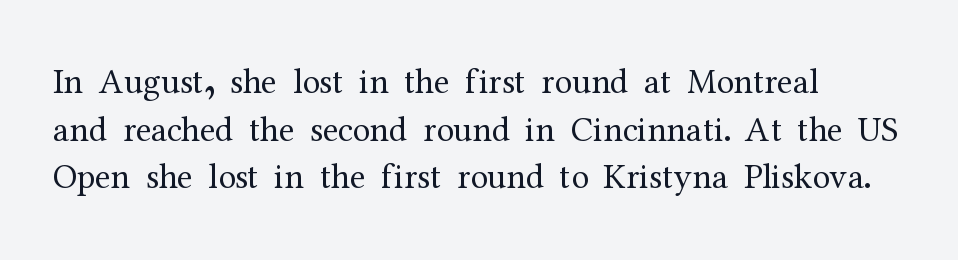
{"serif": "yes", "italic": "no", "bold": "no", "weight": "regular", "width": "normal", "stroke_contrast": "medium", "x_height": "medium", "monospaced": "no", "underline": "no", "align": "left", "line_spacing": "normal", "line_spacing_ratio": 1.36, "letter_spacing": "normal", "letter_spacing_em": 0.0, "glyph_px": 35}
